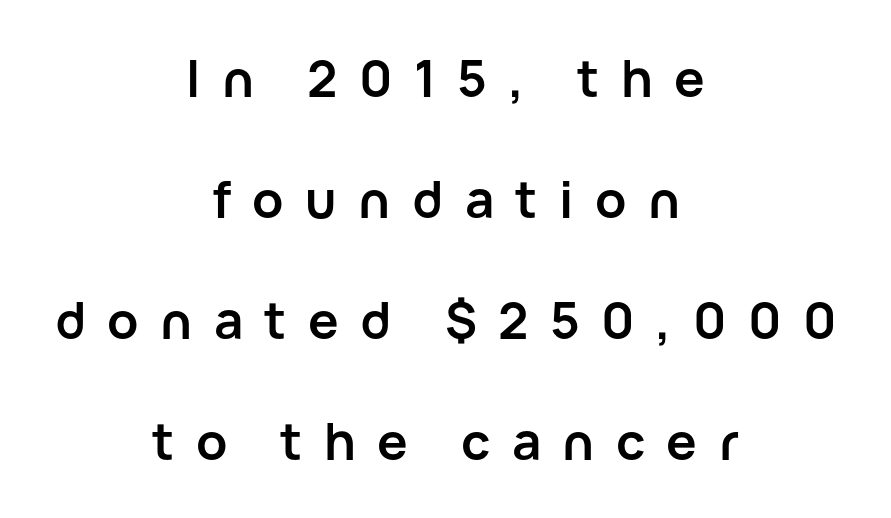
{"serif": "no", "italic": "no", "bold": "yes", "weight": "semibold", "width": "normal", "stroke_contrast": "low", "x_height": "medium", "monospaced": "no", "underline": "no", "align": "center", "line_spacing": "loose", "line_spacing_ratio": 2.37, "letter_spacing": "wide", "letter_spacing_em": 0.42, "glyph_px": 51}
